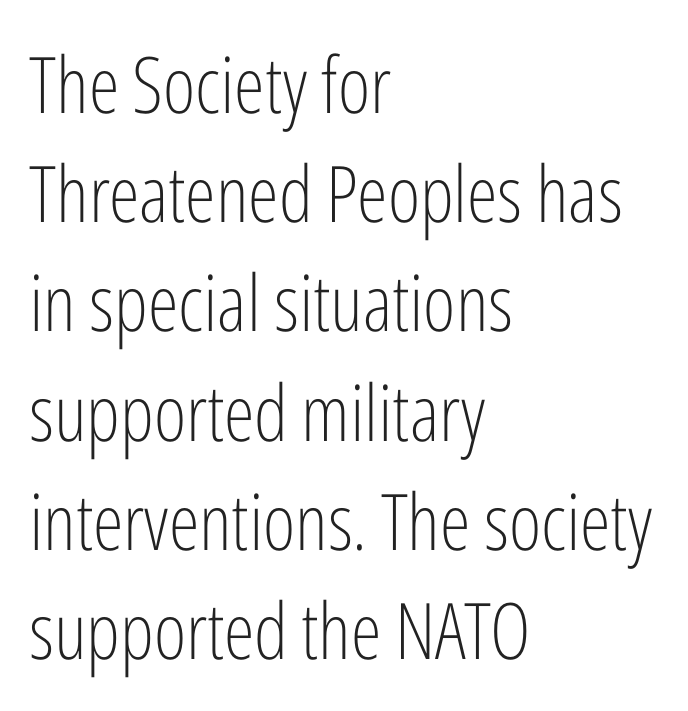
Q: Is the text bold? A: No.
Q: Is the text italic (slanted)? A: No, it is upright.
Q: Is the typeface a serif or a sans-serif typeface? A: Sans-serif.
Q: Is the text underlined? A: No.
Q: How is the paragraph aligned? A: Left-aligned.
Q: Is the spacing between letters normal or unusually wide? A: Normal.
Q: Is the spacing between lines tight, normal or loose? A: Normal.
Q: Width (condensed, normal, or wide)? A: Condensed.
Q: Stroke contrast? A: Low.
Q: x-height? A: Medium.
Q: Monospaced? A: No.
